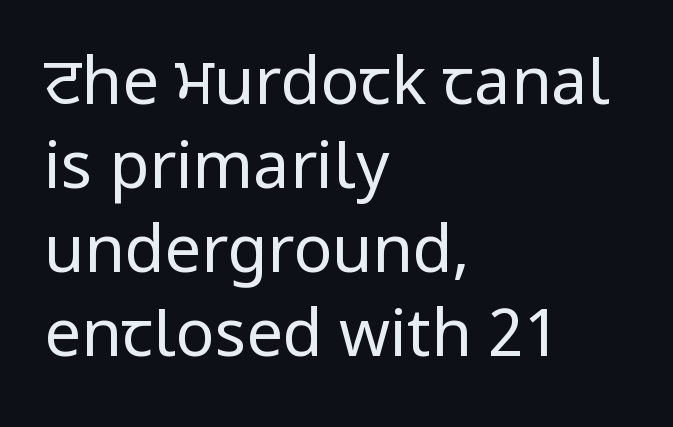
Q: Is the text bold? A: No.
Q: Is the text italic (slanted)? A: No, it is upright.
Q: Is the typeface a serif or a sans-serif typeface? A: Sans-serif.
Q: Is the text underlined? A: No.
Q: How is the paragraph aligned? A: Left-aligned.
Q: Is the spacing between letters normal or unusually wide? A: Normal.
Q: Is the spacing between lines tight, normal or loose? A: Normal.
Q: Width (condensed, normal, or wide)? A: Condensed.
Q: Stroke contrast? A: Low.
